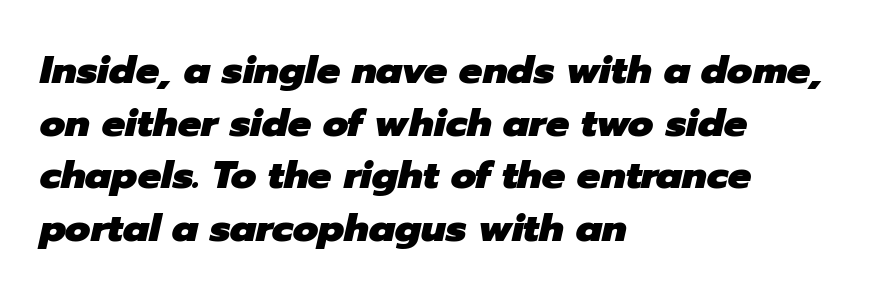
Q: Is the text bold? A: Yes.
Q: Is the text italic (slanted)? A: Yes, it leans right by about 12 degrees.
Q: Is the text underlined? A: No.
Q: How is the paragraph aligned? A: Left-aligned.
Q: Is the spacing between letters normal or unusually wide? A: Normal.
Q: Is the spacing between lines tight, normal or loose? A: Normal.
Q: Width (condensed, normal, or wide)? A: Normal.
Q: Stroke contrast? A: Low.
Q: x-height? A: Medium.
Q: Monospaced? A: No.
